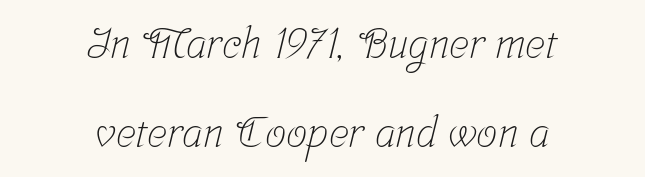
Q: Is the text bold? A: No.
Q: Is the typeface a serif or a sans-serif typeface? A: Serif.
Q: Is the text underlined? A: No.
Q: How is the paragraph aligned? A: Centered.
Q: Is the spacing between letters normal or unusually wide? A: Normal.
Q: Is the spacing between lines tight, normal or loose? A: Loose.
Q: Width (condensed, normal, or wide)? A: Condensed.
Q: Stroke contrast? A: Low.
Q: x-height? A: Medium.
Q: Monospaced? A: No.
